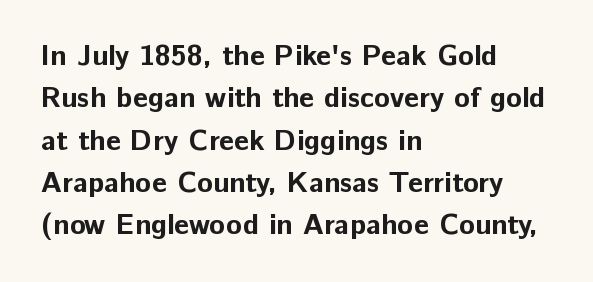
The image shows 29 px bold sans-serif type, upright; set left-aligned, normal line spacing (1.46x), normal letter spacing, not underlined; low stroke contrast and a medium x-height.
